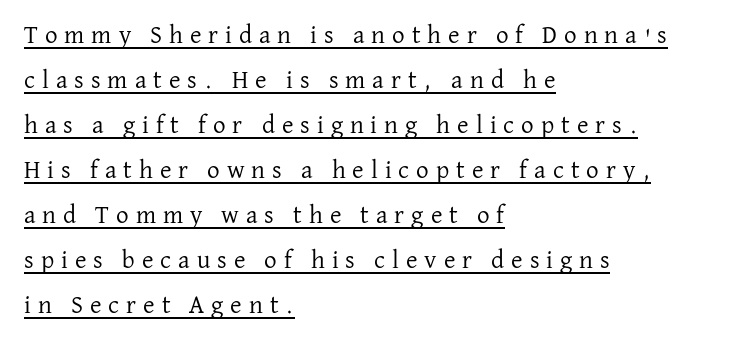
The image shows 25 px text type, upright; set left-aligned, line spacing 1.8x, unusually wide letter spacing (+0.28 em), underlined.
